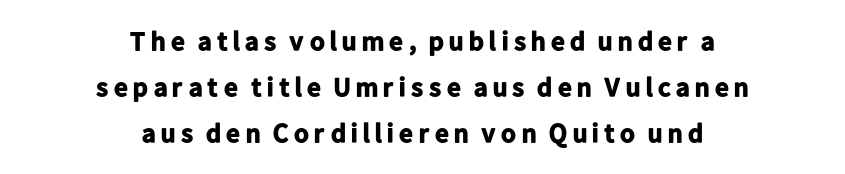
Q: Is the text bold? A: Yes.
Q: Is the text italic (slanted)? A: No, it is upright.
Q: Is the text underlined? A: No.
Q: How is the paragraph aligned? A: Centered.
